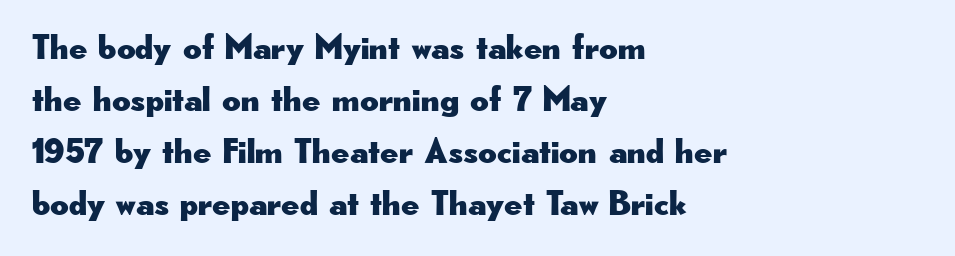
The image shows 36 px wide sans-serif type, upright; set left-aligned, normal line spacing (1.44x), normal letter spacing, not underlined; low stroke contrast and a small x-height.
